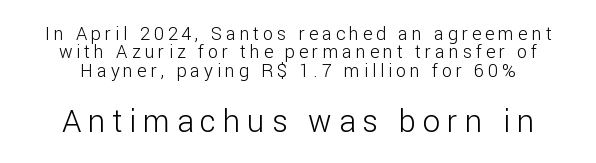
{"serif": "no", "italic": "no", "bold": "no", "weight": "light", "width": "normal", "stroke_contrast": "low", "x_height": "medium", "monospaced": "no", "underline": "no", "line_spacing": "tight", "line_spacing_ratio": 1.02, "letter_spacing": "wide", "letter_spacing_em": 0.22, "larger_block": "second", "size_ratio": 1.72, "glyph_px": 31}
